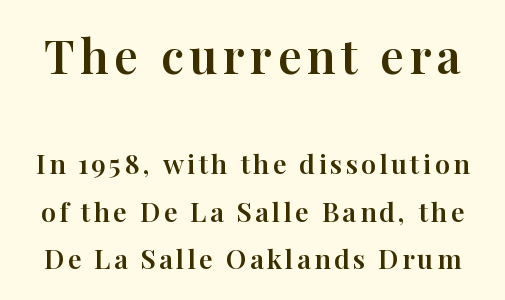
The passage shown is typed in a proportional face where columns would drift. Glance below the letters and you will spot only blank space. Reading top to bottom, the characters get smaller at the block break. It's the straight-up-and-down kind of type.
